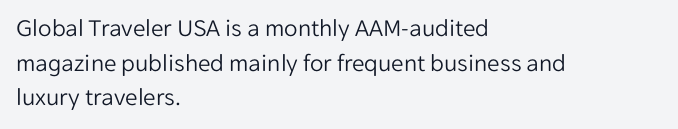
{"italic": "no", "bold": "no", "underline": "no", "align": "left", "line_spacing": "normal", "line_spacing_ratio": 1.39, "letter_spacing": "normal", "letter_spacing_em": 0.0, "glyph_px": 25}
